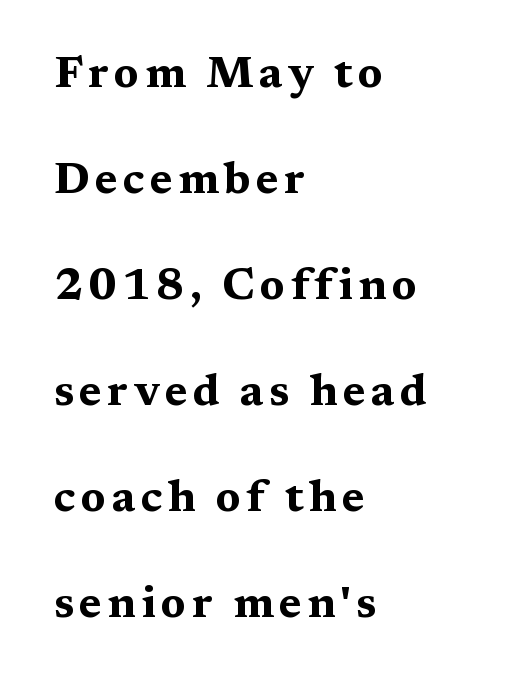
{"serif": "yes", "italic": "no", "bold": "yes", "weight": "bold", "width": "wide", "stroke_contrast": "medium", "x_height": "medium", "monospaced": "no", "underline": "no", "align": "left", "line_spacing": "loose", "line_spacing_ratio": 2.41, "glyph_px": 44}
